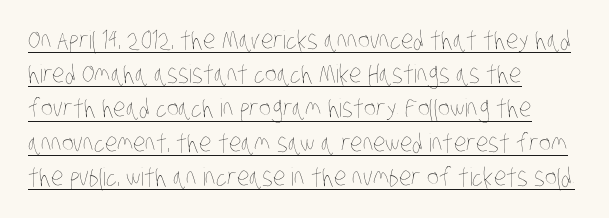
No extra ink here — the face is not bold. The typesetter has applied underlining to the passage shown. Is the block centered? No — it sits flush against the left margin. The vertical gap from one line to the next is medium. The line texture is even and compact thanks to regular tracking.
